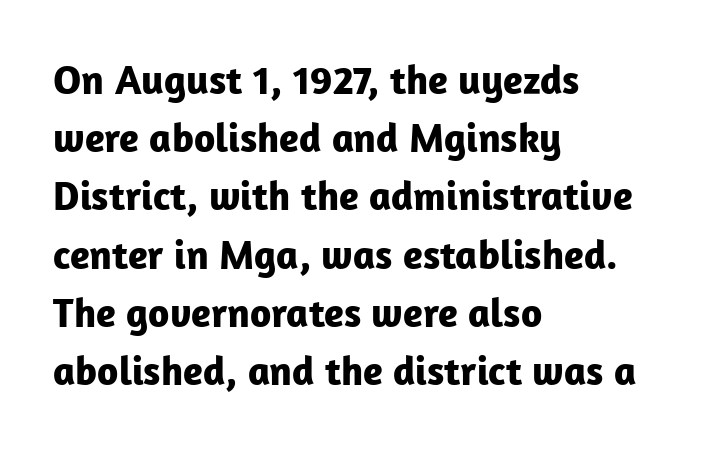
{"serif": "no", "italic": "no", "bold": "yes", "weight": "bold", "width": "normal", "stroke_contrast": "low", "x_height": "medium", "monospaced": "no", "underline": "no", "align": "left", "line_spacing": "normal", "line_spacing_ratio": 1.42, "letter_spacing": "normal", "letter_spacing_em": 0.0, "glyph_px": 41}
